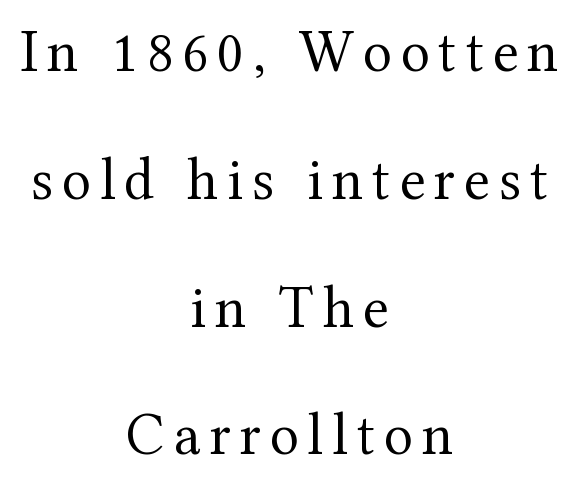
The image shows 60 px regular-weight serif type, upright; set centered, loose line spacing (2.13x), not underlined; medium stroke contrast and a medium x-height.
